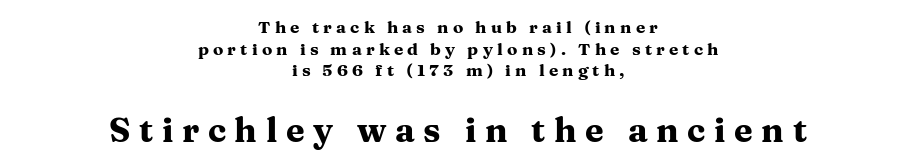
{"serif": "yes", "italic": "no", "bold": "yes", "weight": "heavy", "width": "wide", "stroke_contrast": "medium", "x_height": "medium", "monospaced": "no", "underline": "no", "align": "center", "line_spacing": "normal", "line_spacing_ratio": 1.27, "letter_spacing": "wide", "letter_spacing_em": 0.25, "larger_block": "second", "size_ratio": 2.0, "glyph_px": 34}
